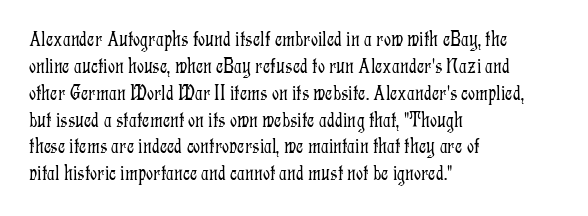
The image shows 22 px text type, upright; set left-aligned, line spacing 1.22x, normal letter spacing, not underlined.
